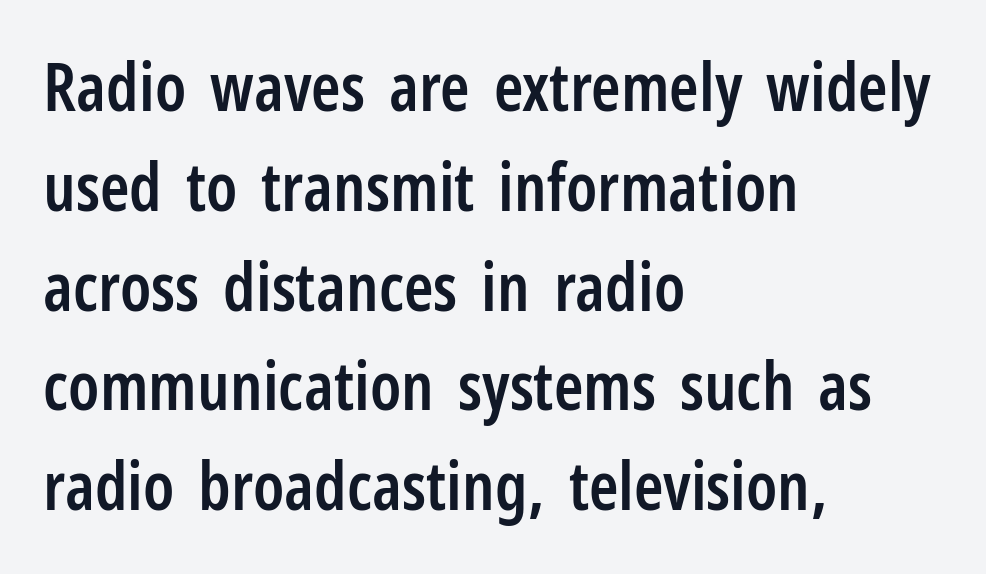
Q: Is the text bold? A: Semi-bold.
Q: Is the text italic (slanted)? A: No, it is upright.
Q: Is the typeface a serif or a sans-serif typeface? A: Sans-serif.
Q: Is the text underlined? A: No.
Q: How is the paragraph aligned? A: Left-aligned.
Q: Is the spacing between letters normal or unusually wide? A: Normal.
Q: Is the spacing between lines tight, normal or loose? A: Normal.
Q: Width (condensed, normal, or wide)? A: Condensed.
Q: Stroke contrast? A: Low.
Q: x-height? A: Medium.
Q: Monospaced? A: No.
